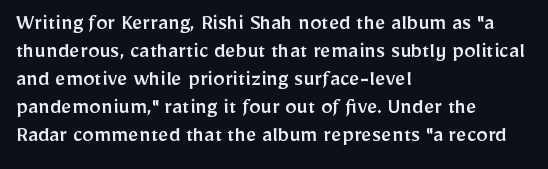
Q: Is the text italic (slanted)? A: No, it is upright.
Q: Is the text underlined? A: No.
Q: How is the paragraph aligned? A: Left-aligned.
Q: Is the spacing between letters normal or unusually wide? A: Normal.
